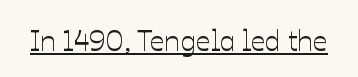
The image shows 29 px text type, upright; set normal letter spacing, underlined; low stroke contrast and a medium x-height.
